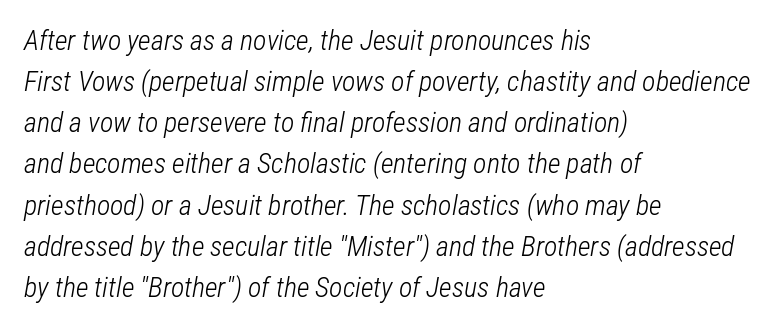
Evenly set lines give the paragraph a standard silhouette. The axis of the letterforms is tilted away from vertical. Typeset ragged right — the left edge is the straight one. The rendering keeps characters at their native spacing.
